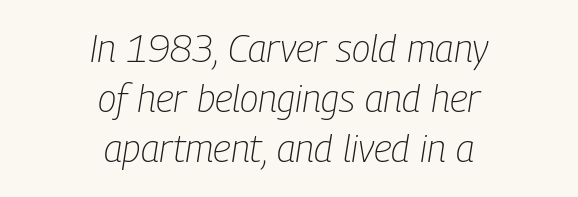
Q: Is the text bold? A: No.
Q: Is the text italic (slanted)? A: Yes, it leans right by about 9 degrees.
Q: Is the text underlined? A: No.
Q: How is the paragraph aligned? A: Centered.
Q: Is the spacing between letters normal or unusually wide? A: Normal.
Q: Is the spacing between lines tight, normal or loose? A: Normal.
Q: Width (condensed, normal, or wide)? A: Condensed.
Q: Stroke contrast? A: Low.
Q: x-height? A: Medium.
Q: Monospaced? A: No.
